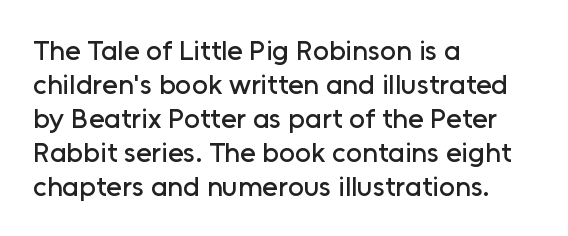
Q: Is the text italic (slanted)? A: No, it is upright.
Q: Is the typeface a serif or a sans-serif typeface? A: Sans-serif.
Q: Is the text underlined? A: No.
Q: How is the paragraph aligned? A: Left-aligned.
Q: Is the spacing between letters normal or unusually wide? A: Normal.
Q: Width (condensed, normal, or wide)? A: Normal.
Q: Stroke contrast? A: Low.
Q: x-height? A: Medium.
Q: Monospaced? A: No.
